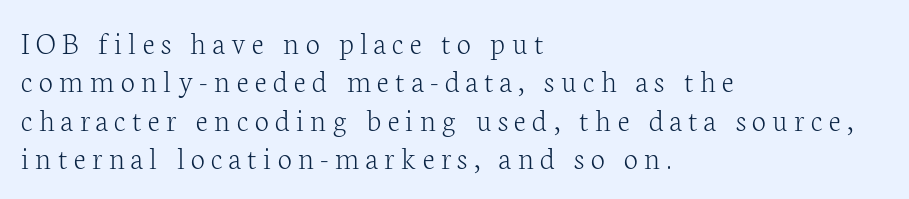
{"serif": "yes", "italic": "no", "bold": "no", "weight": "light", "width": "normal", "stroke_contrast": "low", "x_height": "medium", "monospaced": "no", "underline": "no", "align": "left", "line_spacing_ratio": 1.2, "letter_spacing": "wide", "letter_spacing_em": 0.2, "glyph_px": 32}
